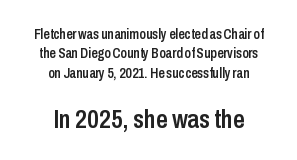
Q: Is the text bold? A: Semi-bold.
Q: Is the text italic (slanted)? A: No, it is upright.
Q: Is the text underlined? A: No.
Q: How is the paragraph aligned? A: Centered.
Q: Is the spacing between letters normal or unusually wide? A: Normal.
Q: Is the spacing between lines tight, normal or loose? A: Normal.
Q: Which block of text is set in a larger size, the first (top) or the second (bottom)? A: The second (bottom) one.
